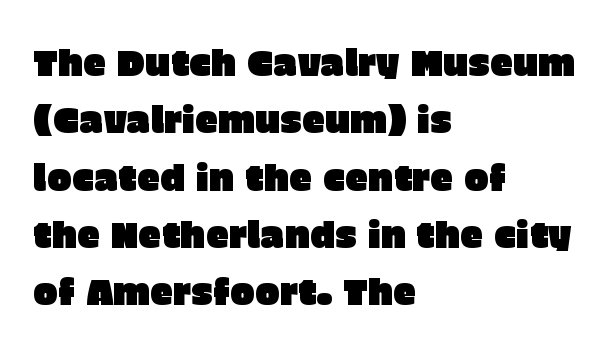
Q: Is the text italic (slanted)? A: No, it is upright.
Q: Is the typeface a serif or a sans-serif typeface? A: Sans-serif.
Q: Is the text underlined? A: No.
Q: How is the paragraph aligned? A: Left-aligned.
Q: Is the spacing between letters normal or unusually wide? A: Normal.
Q: Is the spacing between lines tight, normal or loose? A: Normal.
Q: Width (condensed, normal, or wide)? A: Normal.
Q: Stroke contrast? A: Low.
Q: x-height? A: Large.
Q: Monospaced? A: No.
